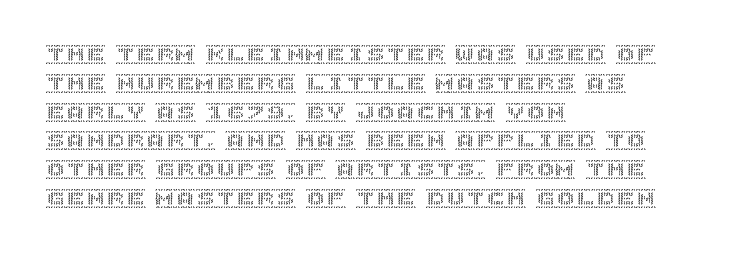
The image shows 20 px text type, upright; set left-aligned, normal line spacing (1.44x), normal letter spacing, not underlined.
